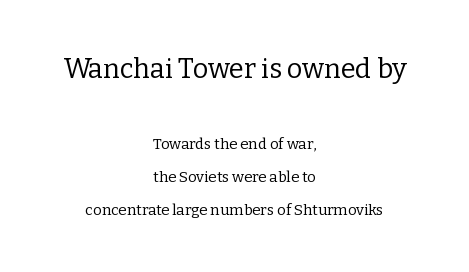
Honestly, there is no underline to notice here at all. Typeset on center — no edge is straight. Does the lettering tilt? It doesn't — this is upright. Character size in the leading block exceeds that of the trailing block.
